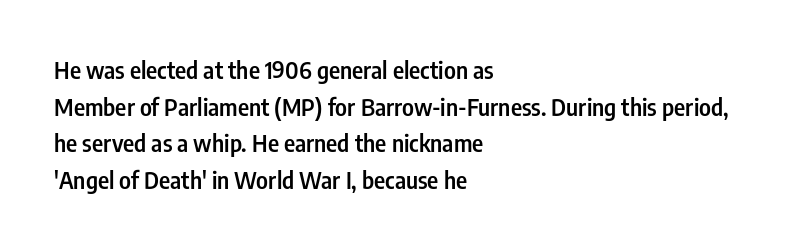
The image shows 24 px text type, upright; set left-aligned, normal line spacing (1.53x), normal letter spacing, not underlined.
